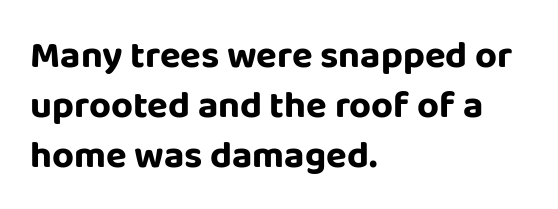
{"serif": "no", "italic": "no", "width": "normal", "stroke_contrast": "low", "x_height": "large", "monospaced": "no", "underline": "no", "align": "left", "line_spacing": "normal", "line_spacing_ratio": 1.31, "letter_spacing": "normal", "letter_spacing_em": 0.0, "glyph_px": 38}
